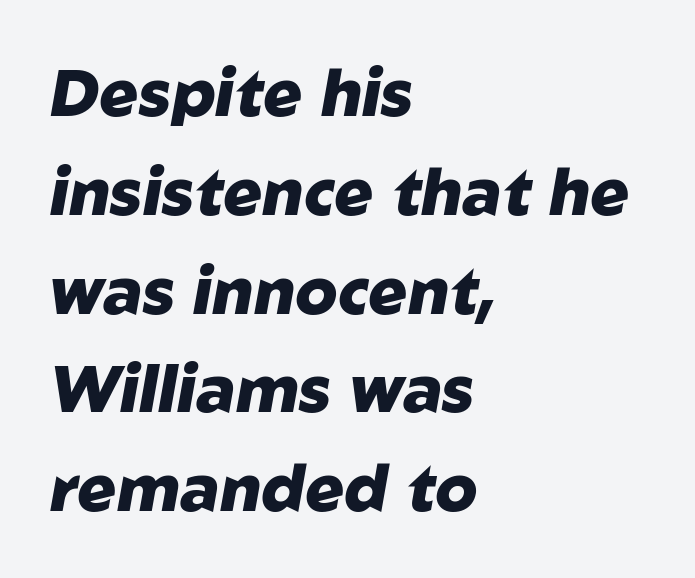
{"italic": "yes", "lean": "right", "slant_degrees": 10, "bold": "yes", "weight": "heavy", "width": "normal", "stroke_contrast": "low", "x_height": "medium", "monospaced": "no", "underline": "no", "align": "left", "line_spacing": "normal", "line_spacing_ratio": 1.52, "letter_spacing": "normal", "letter_spacing_em": 0.0, "glyph_px": 65}
